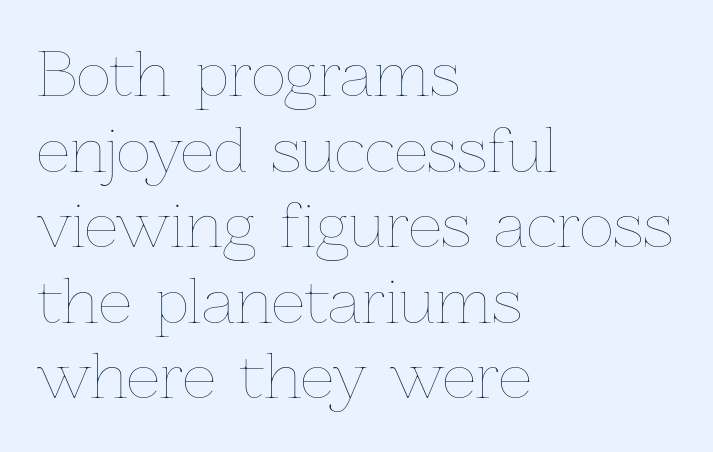
Q: Is the text bold? A: No.
Q: Is the text italic (slanted)? A: No, it is upright.
Q: Is the text underlined? A: No.
Q: How is the paragraph aligned? A: Left-aligned.
Q: Is the spacing between letters normal or unusually wide? A: Normal.
Q: Is the spacing between lines tight, normal or loose? A: Normal.
Q: Width (condensed, normal, or wide)? A: Normal.
Q: Stroke contrast? A: Low.
Q: x-height? A: Medium.
Q: Monospaced? A: No.
